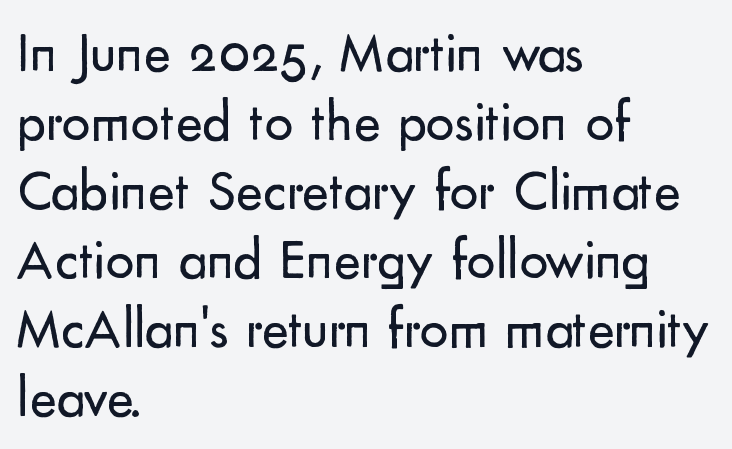
The image shows 57 px regular-weight sans-serif type, upright; set left-aligned, line spacing 1.21x, normal letter spacing, not underlined; low stroke contrast and a small x-height.
